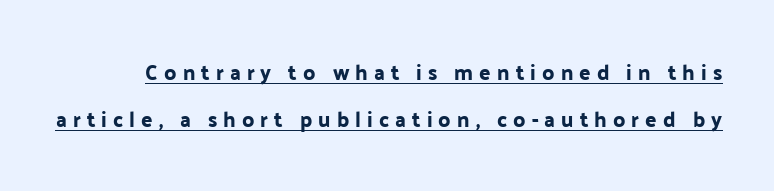
Q: Is the text italic (slanted)? A: No, it is upright.
Q: Is the text underlined? A: Yes.
Q: Is the spacing between letters normal or unusually wide? A: Unusually wide.
Q: Is the spacing between lines tight, normal or loose? A: Loose.
